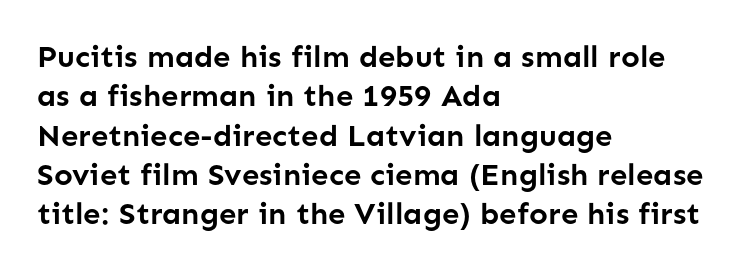
Does the copy run flush right? No — it runs flush left. The face used here is a sans, in the tradition of grotesques and geometrics. The gap between lines stays unmarked. Students, this is bold: see how much ink each stroke carries. The type is set solid horizontally, with unmodified tracking. A normal amount of white space separates one row of letters from the next.
